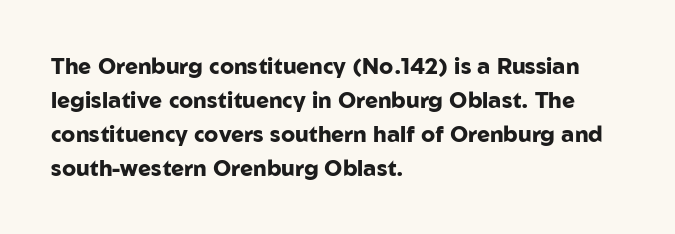
{"italic": "no", "bold": "yes", "underline": "no", "align": "left", "line_spacing": "normal", "line_spacing_ratio": 1.55, "letter_spacing": "normal", "letter_spacing_em": 0.0, "glyph_px": 22}
